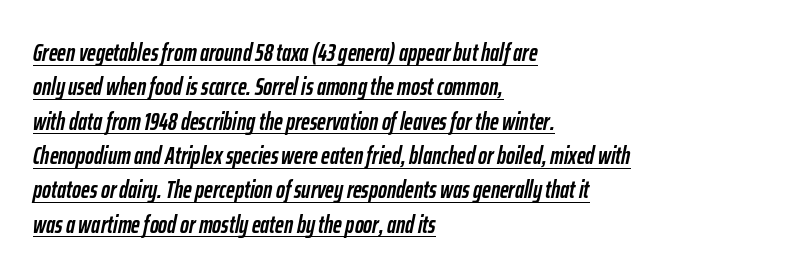
The image shows 24 px bold type, italic (leaning right); set left-aligned, normal line spacing (1.43x), normal letter spacing, underlined.
